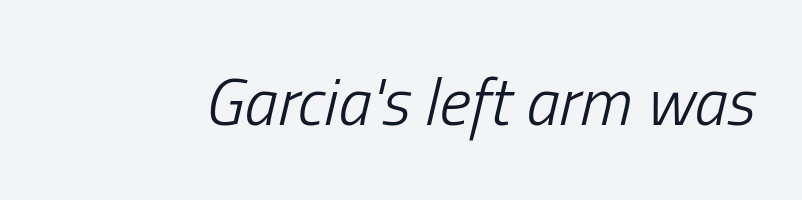
Looks like regular typesetting: each glyph gets only the width it needs. The weight would be labelled regular, book, light, or lighter still. The zone under the glyphs is completely vacant. Nobody touched the tracking dial on this one. Rendered with sloped, italic letterforms.
